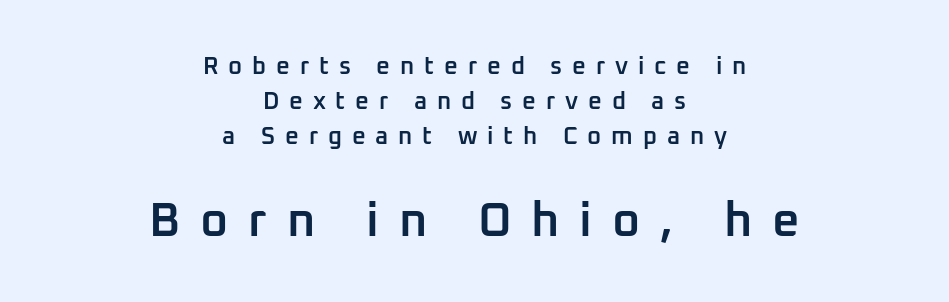
Which of the two is more prominent by size? The second, at the bottom. Line spacing here is normal. Grotesque or geometric, the face here clearly has no serifs. The face used here is proportionally spaced, like ordinary book or web type. The compositor balanced each line on the midline. Words float on clear page, feet unadorned.
